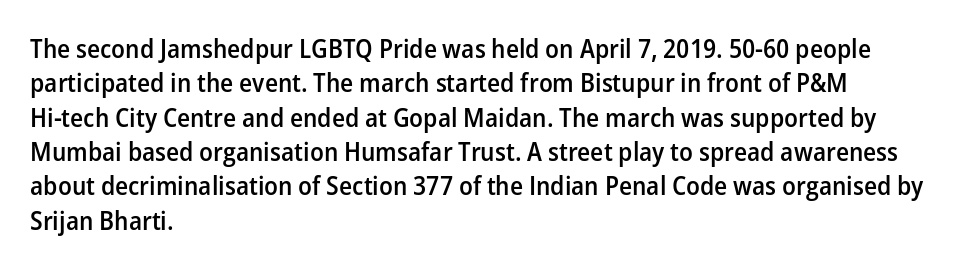
Q: Is the text bold? A: Semi-bold.
Q: Is the text italic (slanted)? A: No, it is upright.
Q: Is the text underlined? A: No.
Q: How is the paragraph aligned? A: Left-aligned.
Q: Is the spacing between letters normal or unusually wide? A: Normal.
Q: Is the spacing between lines tight, normal or loose? A: Normal.
